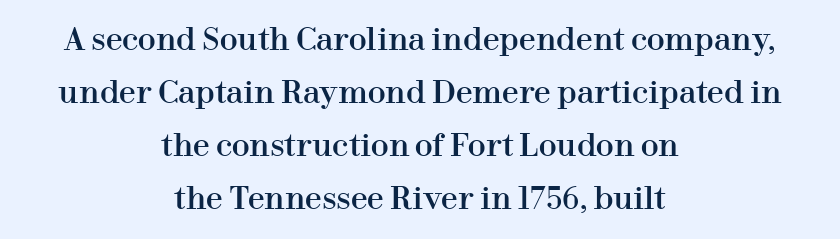
Q: Is the text italic (slanted)? A: No, it is upright.
Q: Is the typeface a serif or a sans-serif typeface? A: Serif.
Q: Is the text underlined? A: No.
Q: How is the paragraph aligned? A: Centered.
Q: Is the spacing between letters normal or unusually wide? A: Normal.
Q: Width (condensed, normal, or wide)? A: Normal.
Q: Stroke contrast? A: High.
Q: x-height? A: Medium.
Q: Monospaced? A: No.
